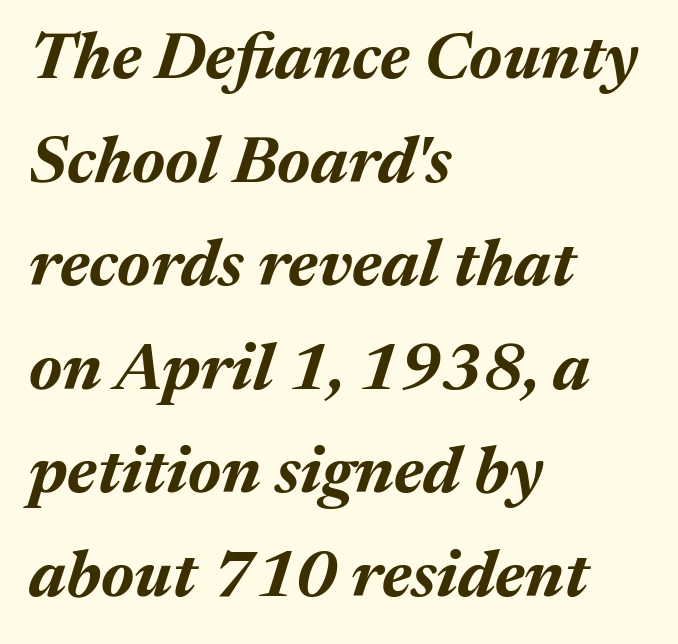
The image shows 66 px bold type, italic (leaning right); set left-aligned, normal line spacing (1.57x), normal letter spacing, not underlined; medium stroke contrast and a medium x-height.
